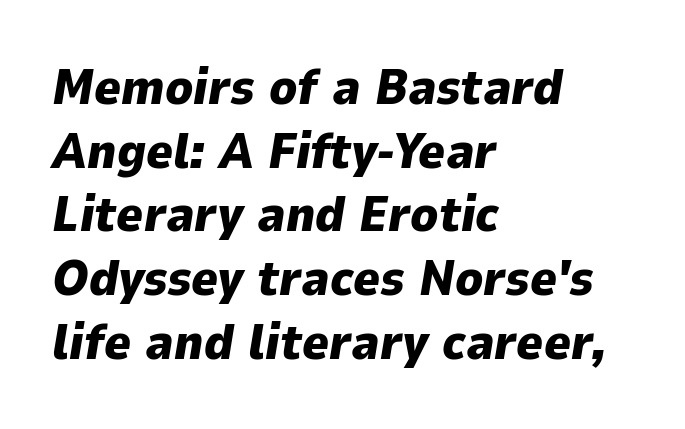
Q: Is the text bold? A: Yes.
Q: Is the text italic (slanted)? A: Yes, it leans right by about 9 degrees.
Q: Is the text underlined? A: No.
Q: How is the paragraph aligned? A: Left-aligned.
Q: Is the spacing between letters normal or unusually wide? A: Normal.
Q: Is the spacing between lines tight, normal or loose? A: Normal.
Q: Width (condensed, normal, or wide)? A: Normal.
Q: Stroke contrast? A: Low.
Q: x-height? A: Medium.
Q: Monospaced? A: No.
